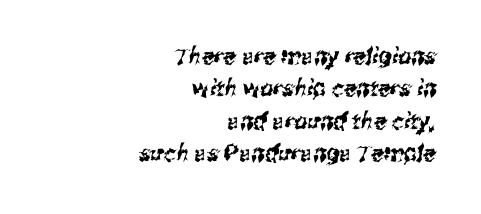
Rows of type keep a routine distance in the vertical direction. Check under the words: just untouched page. The paragraph has a hard right edge and a soft left edge. Nobody touched the tracking dial on this one.
